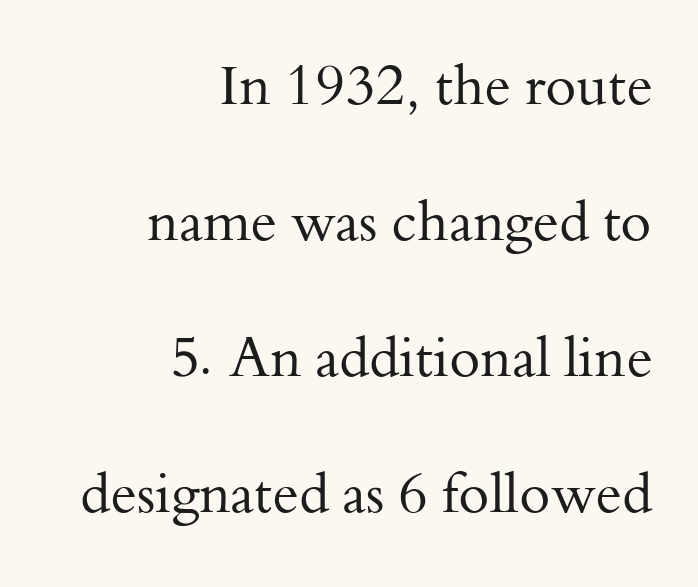
{"serif": "yes", "italic": "no", "bold": "no", "weight": "regular", "width": "normal", "stroke_contrast": "medium", "x_height": "small", "monospaced": "no", "underline": "no", "align": "right", "line_spacing": "loose", "line_spacing_ratio": 2.43, "letter_spacing": "normal", "letter_spacing_em": 0.0, "glyph_px": 56}
